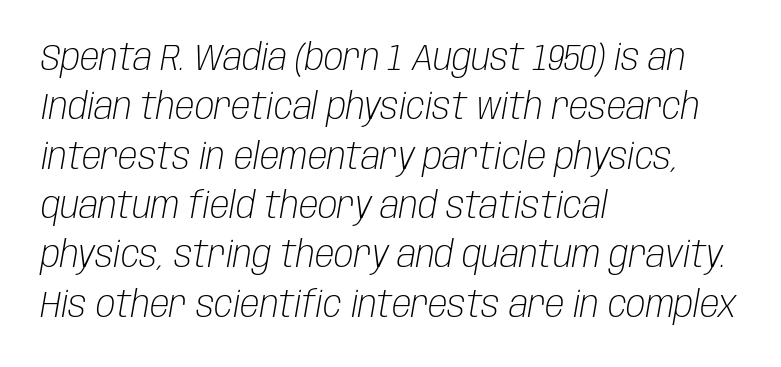
Q: Is the text bold? A: No.
Q: Is the text italic (slanted)? A: Yes, it leans right by about 10 degrees.
Q: Is the text underlined? A: No.
Q: How is the paragraph aligned? A: Left-aligned.
Q: Is the spacing between letters normal or unusually wide? A: Normal.
Q: Is the spacing between lines tight, normal or loose? A: Normal.
Q: Width (condensed, normal, or wide)? A: Condensed.
Q: Stroke contrast? A: Low.
Q: x-height? A: Large.
Q: Monospaced? A: No.
